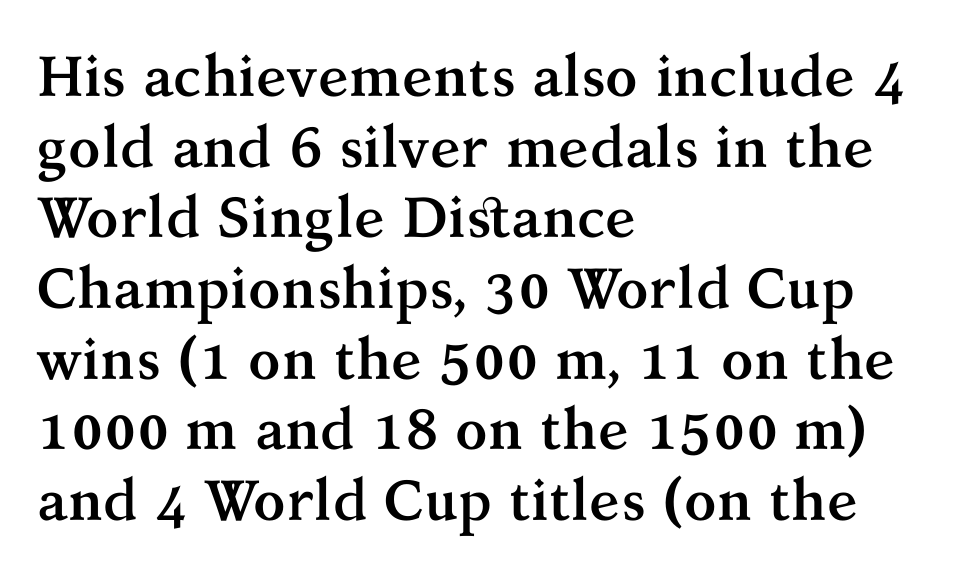
The image shows 57 px semibold serif type, upright; set left-aligned, line spacing 1.24x, normal letter spacing, not underlined; medium stroke contrast and a medium x-height.
